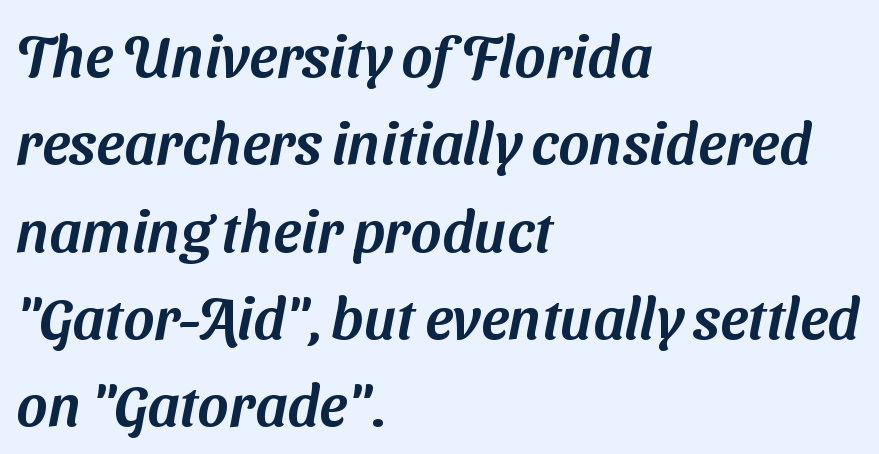
{"serif": "no", "width": "normal", "stroke_contrast": "medium", "x_height": "medium", "monospaced": "no", "underline": "no", "align": "left", "line_spacing": "normal", "line_spacing_ratio": 1.48, "letter_spacing": "normal", "letter_spacing_em": 0.0, "glyph_px": 59}
